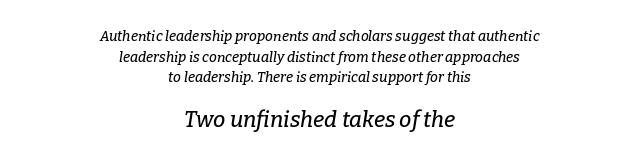
Q: Is the text italic (slanted)? A: Yes, it leans right by about 9 degrees.
Q: Is the text underlined? A: No.
Q: How is the paragraph aligned? A: Centered.
Q: Is the spacing between letters normal or unusually wide? A: Normal.
Q: Is the spacing between lines tight, normal or loose? A: Normal.
Q: Which block of text is set in a larger size, the first (top) or the second (bottom)? A: The second (bottom) one.
